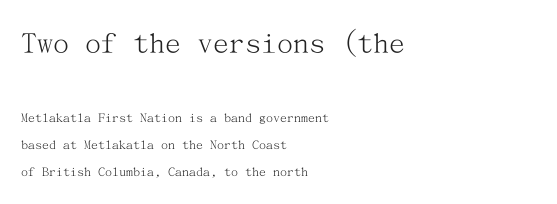
{"serif": "yes", "italic": "no", "bold": "no", "weight": "light", "width": "normal", "stroke_contrast": "medium", "x_height": "medium", "underline": "no", "align": "left", "line_spacing": "loose", "line_spacing_ratio": 1.93, "letter_spacing": "normal", "letter_spacing_em": 0.0, "larger_block": "first", "size_ratio": 2.29, "glyph_px": 32}
